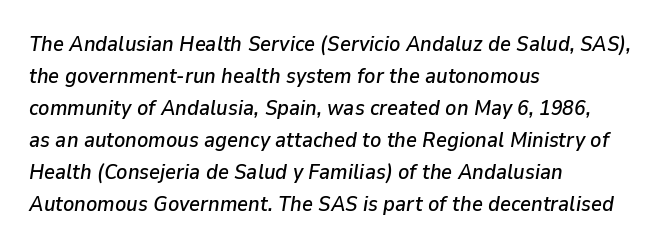
The image shows 21 px text type, italic (leaning right); set left-aligned, normal line spacing (1.52x), normal letter spacing, not underlined.
